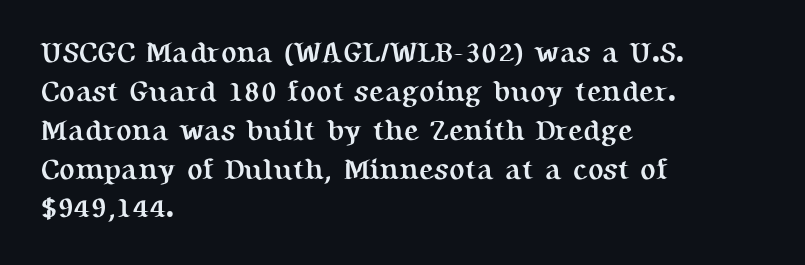
Q: Is the text bold? A: Yes.
Q: Is the text italic (slanted)? A: No, it is upright.
Q: Is the typeface a serif or a sans-serif typeface? A: Serif.
Q: Is the text underlined? A: No.
Q: How is the paragraph aligned? A: Left-aligned.
Q: Is the spacing between letters normal or unusually wide? A: Normal.
Q: Is the spacing between lines tight, normal or loose? A: Normal.
Q: Width (condensed, normal, or wide)? A: Normal.
Q: Stroke contrast? A: Medium.
Q: x-height? A: Medium.
Q: Monospaced? A: No.
